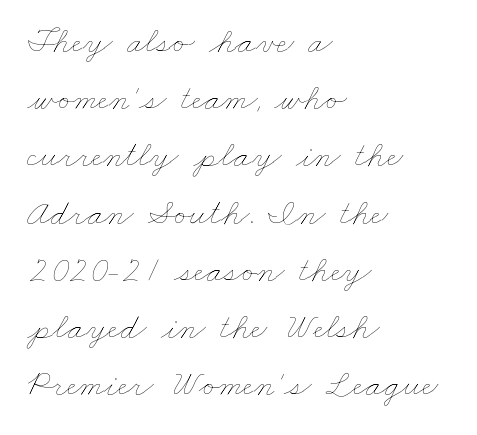
{"bold": "no", "weight": "thin", "width": "wide", "stroke_contrast": "low", "x_height": "small", "monospaced": "no", "underline": "no", "align": "left", "line_spacing": "normal", "line_spacing_ratio": 1.59, "letter_spacing": "normal", "letter_spacing_em": 0.0, "glyph_px": 36}
